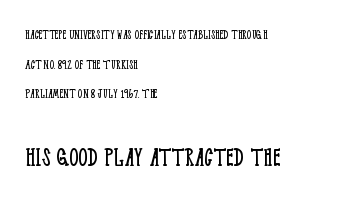
Glyph-to-glyph distance matches everyday printed text. The lower block of text is set noticeably larger than the block above it. The font sits on the lighter half of the weight spectrum, regular included. Notice how the passage keeps a crisp vertical edge on the left only. In terms of posture, this sample is upright.
